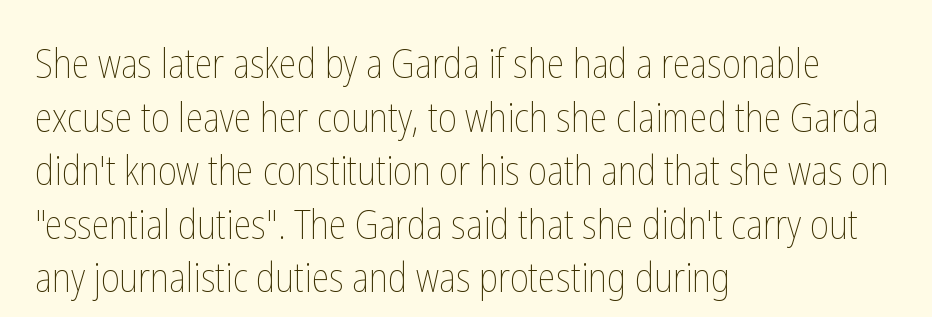
Q: Is the text bold? A: No.
Q: Is the text italic (slanted)? A: No, it is upright.
Q: Is the text underlined? A: No.
Q: How is the paragraph aligned? A: Left-aligned.
Q: Is the spacing between letters normal or unusually wide? A: Normal.
Q: Is the spacing between lines tight, normal or loose? A: Normal.
Q: Width (condensed, normal, or wide)? A: Condensed.
Q: Stroke contrast? A: Low.
Q: x-height? A: Medium.
Q: Monospaced? A: No.
